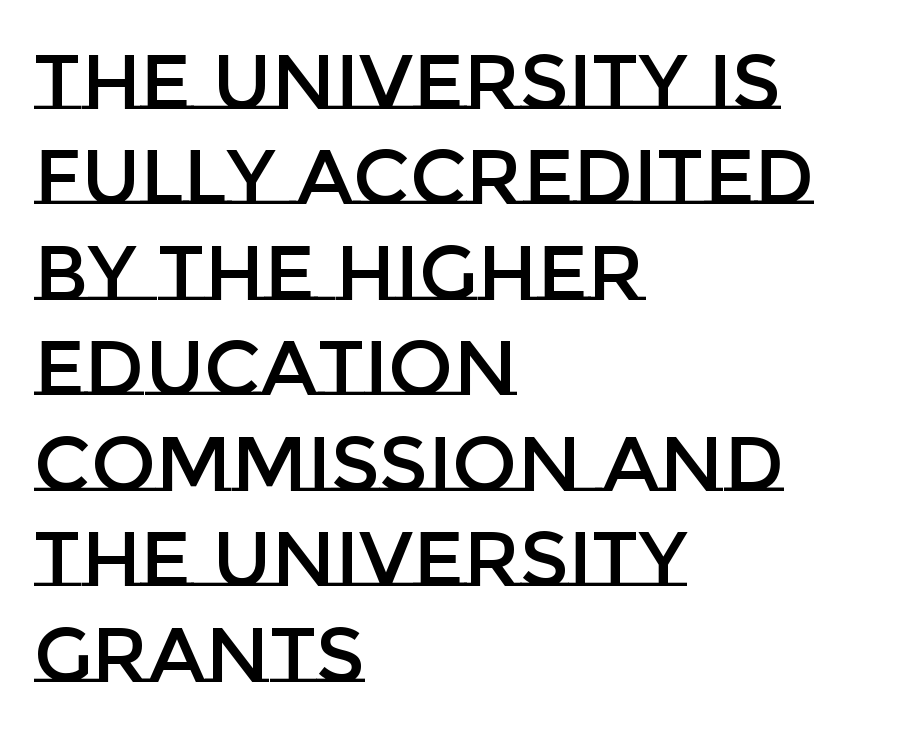
The image shows 77 px text type, upright; set left-aligned, line spacing 1.24x, normal letter spacing, not underlined; low stroke contrast and a large x-height.
